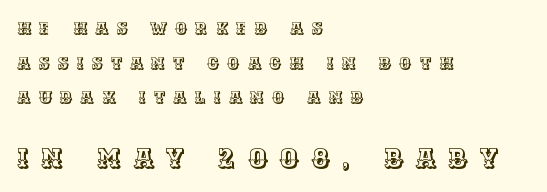
{"italic": "no", "underline": "no", "align": "left", "line_spacing": "loose", "line_spacing_ratio": 2.04, "letter_spacing": "wide", "letter_spacing_em": 0.46, "larger_block": "second", "size_ratio": 1.53, "glyph_px": 26}
